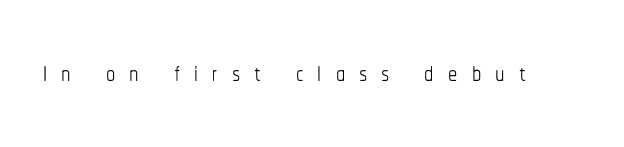
{"italic": "no", "bold": "no", "weight": "thin", "width": "condensed", "stroke_contrast": "low", "x_height": "medium", "monospaced": "no", "underline": "no", "letter_spacing": "wide", "letter_spacing_em": 0.38, "glyph_px": 37}
